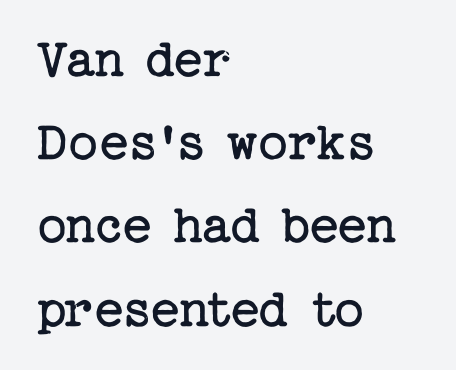
Q: Is the text bold? A: No.
Q: Is the text italic (slanted)? A: No, it is upright.
Q: Is the typeface a serif or a sans-serif typeface? A: Serif.
Q: Is the text underlined? A: No.
Q: How is the paragraph aligned? A: Left-aligned.
Q: Is the spacing between letters normal or unusually wide? A: Normal.
Q: Is the spacing between lines tight, normal or loose? A: Normal.
Q: Width (condensed, normal, or wide)? A: Normal.
Q: Stroke contrast? A: Low.
Q: x-height? A: Medium.
